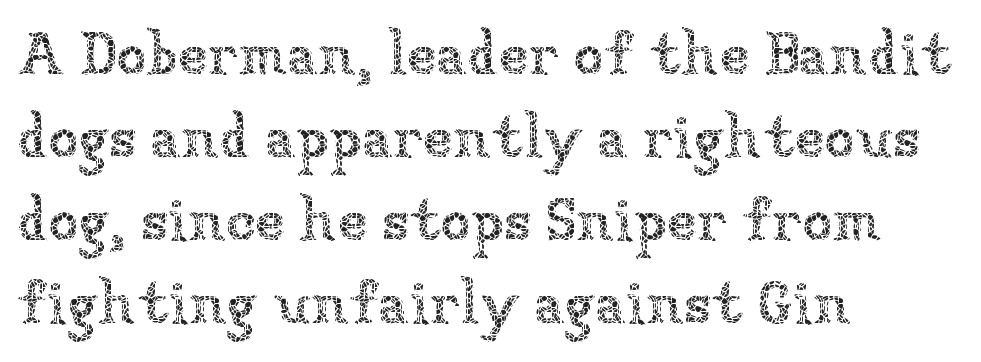
The image shows 61 px thin type, upright; set left-aligned, normal line spacing (1.36x), normal letter spacing, not underlined; low stroke contrast and a medium x-height.
